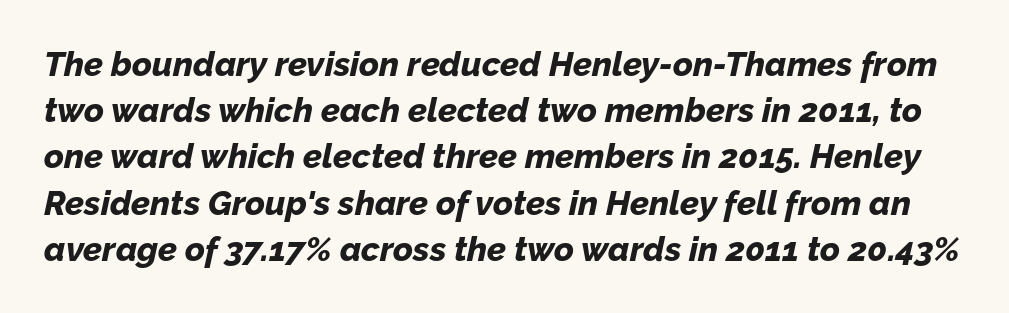
Thick stems and heavy bowls — unmistakably bold. The line-height multiplier appears to be the usual default. The strip under each line holds only bare page. This is oblique type, the kind used for emphasis or titles. The passage shown is typed in a proportional face where columns would drift.
